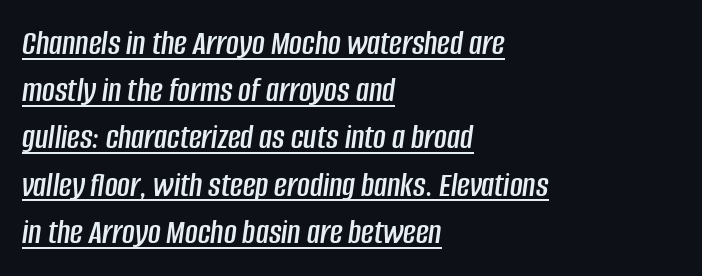
Q: Is the text italic (slanted)? A: Yes, it leans right by about 8 degrees.
Q: Is the text underlined? A: Yes.
Q: How is the paragraph aligned? A: Left-aligned.
Q: Is the spacing between letters normal or unusually wide? A: Normal.
Q: Is the spacing between lines tight, normal or loose? A: Normal.
Q: Width (condensed, normal, or wide)? A: Condensed.
Q: Stroke contrast? A: Low.
Q: x-height? A: Large.
Q: Monospaced? A: No.
